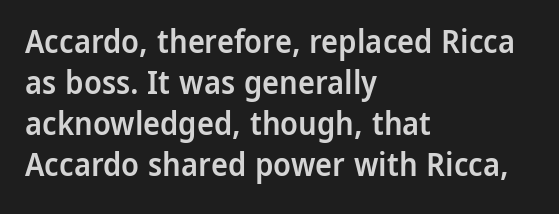
{"serif": "no", "italic": "no", "bold": "semi", "weight": "semibold", "width": "normal", "stroke_contrast": "low", "x_height": "medium", "monospaced": "no", "underline": "no", "align": "left", "line_spacing": "normal", "line_spacing_ratio": 1.28, "letter_spacing": "normal", "letter_spacing_em": 0.0, "glyph_px": 32}
